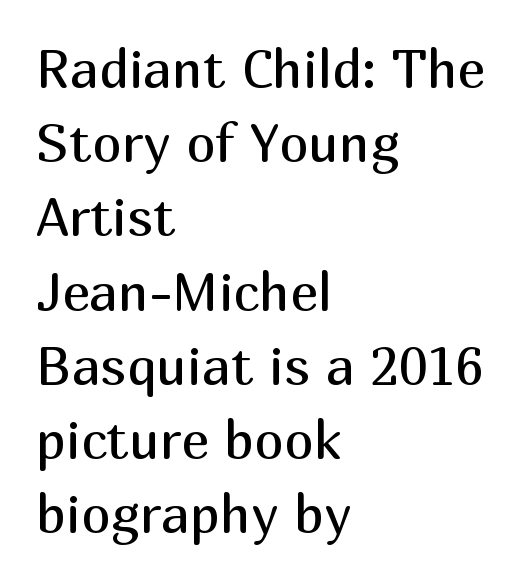
The image shows 53 px regular-weight sans-serif type, upright; set left-aligned, normal line spacing (1.4x), normal letter spacing, not underlined; medium stroke contrast and a medium x-height.
